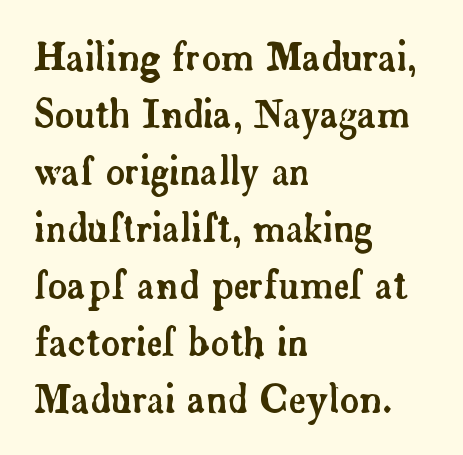
Q: Is the text italic (slanted)? A: No, it is upright.
Q: Is the typeface a serif or a sans-serif typeface? A: Serif.
Q: Is the text underlined? A: No.
Q: How is the paragraph aligned? A: Left-aligned.
Q: Is the spacing between letters normal or unusually wide? A: Normal.
Q: Is the spacing between lines tight, normal or loose? A: Normal.
Q: Width (condensed, normal, or wide)? A: Normal.
Q: Stroke contrast? A: Low.
Q: x-height? A: Small.
Q: Monospaced? A: No.
